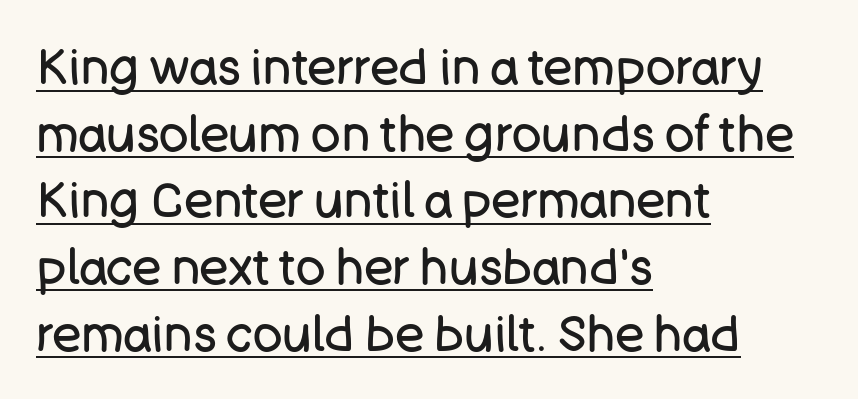
The image shows 49 px regular-weight sans-serif type, upright; set left-aligned, normal line spacing (1.36x), normal letter spacing, underlined; low stroke contrast and a large x-height.
